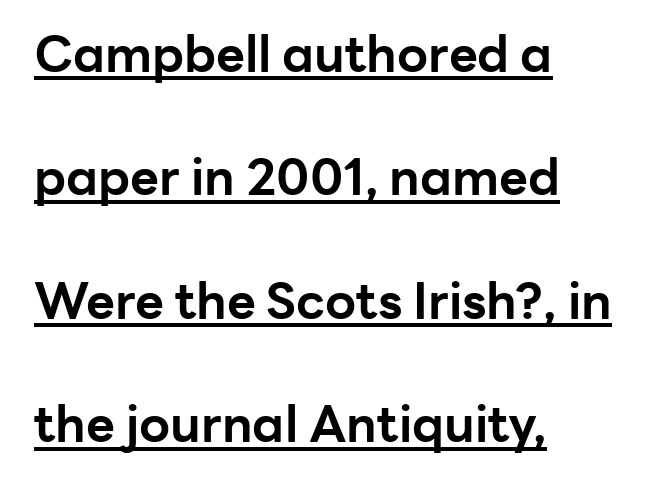
The image shows 50 px bold sans-serif type, upright; set left-aligned, loose line spacing (2.47x), normal letter spacing, underlined; low stroke contrast and a medium x-height.
